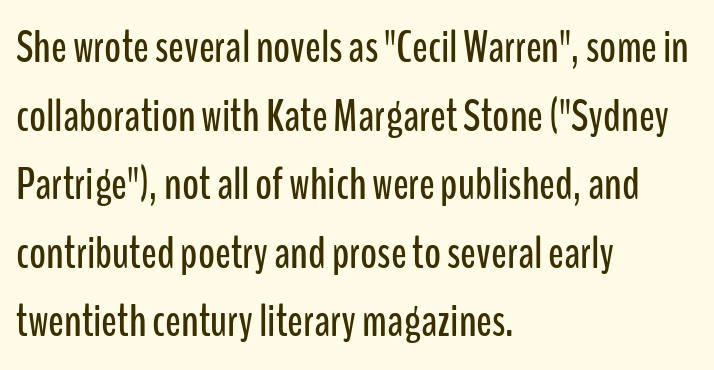
This rendering uses left alignment, leaving the right contour irregular. Spacing between characters is what you'd get straight out of the box. Is there much room between lines? A standard amount, neither cramped nor airy. This is the regular roman posture of the typeface. Spacing verdict: proportional, widths tailored to each character.
